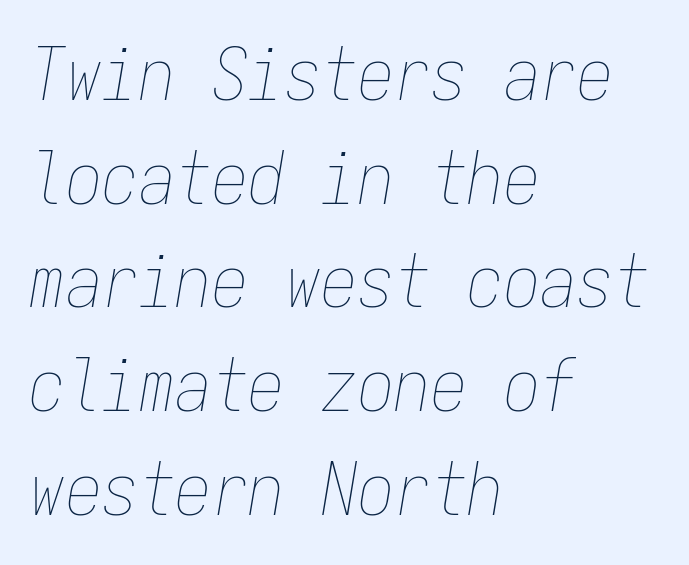
The image shows 73 px thin, condensed type, italic (leaning right), monospaced; set left-aligned, normal line spacing (1.42x), normal letter spacing, not underlined; low stroke contrast and a medium x-height.
